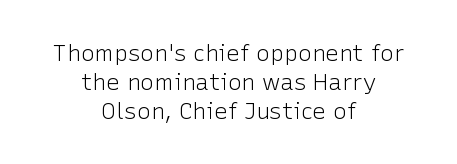
{"italic": "no", "bold": "no", "underline": "no", "align": "center", "line_spacing": "normal", "line_spacing_ratio": 1.26, "letter_spacing": "normal", "letter_spacing_em": 0.0, "glyph_px": 23}
